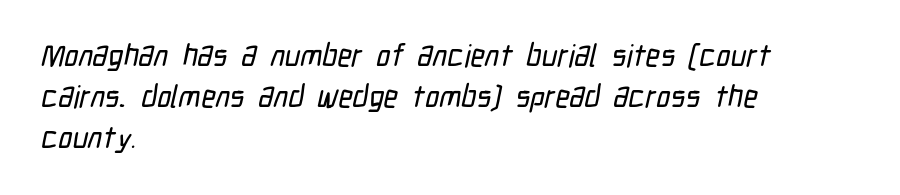
The image shows 31 px condensed sans-serif type; set left-aligned, normal line spacing (1.33x), normal letter spacing, not underlined; low stroke contrast and a medium x-height.
